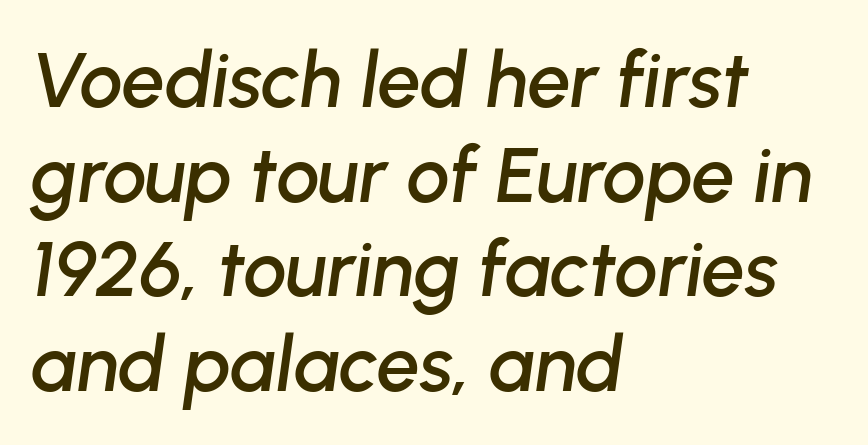
Is this a fixed-width face? No — the glyphs have proportional, varying widths. The line texture is even and compact thanks to regular tracking. Nobody drew a line under any word here. Does the lettering tilt? It does — this is italic.
